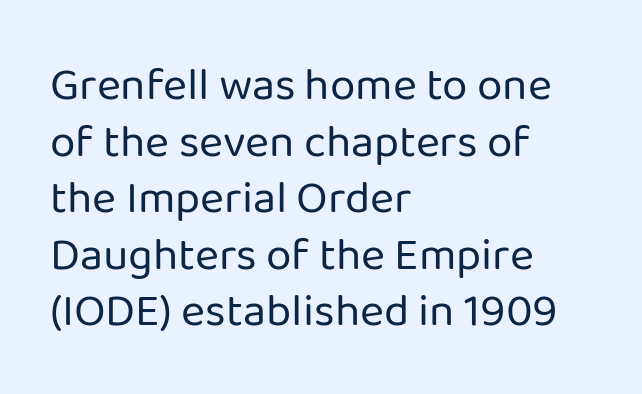
The image shows 46 px regular-weight sans-serif type, upright; set left-aligned, line spacing 1.23x, normal letter spacing, not underlined; low stroke contrast and a medium x-height.
